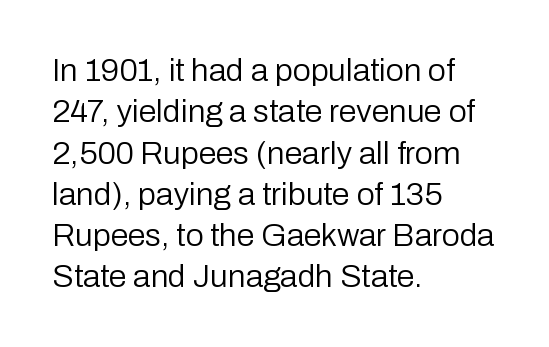
Q: Is the text bold? A: No.
Q: Is the text italic (slanted)? A: No, it is upright.
Q: Is the typeface a serif or a sans-serif typeface? A: Sans-serif.
Q: Is the text underlined? A: No.
Q: How is the paragraph aligned? A: Left-aligned.
Q: Is the spacing between letters normal or unusually wide? A: Normal.
Q: Is the spacing between lines tight, normal or loose? A: Normal.
Q: Width (condensed, normal, or wide)? A: Normal.
Q: Stroke contrast? A: Low.
Q: x-height? A: Medium.
Q: Monospaced? A: No.
